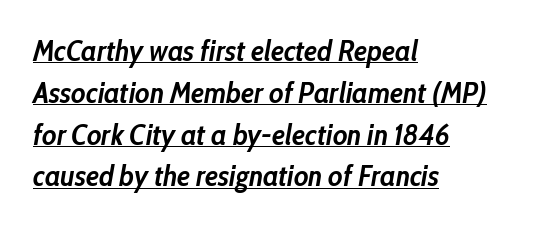
This is oblique type, the kind used for emphasis or titles. Summary of weight: heavy, a full bold. Quick note: underline on. Spacing verdict: proportional, widths tailored to each character. Spacing between characters is what you'd get straight out of the box.
